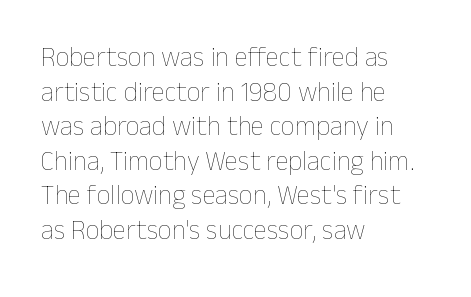
{"italic": "no", "bold": "no", "underline": "no", "align": "left", "line_spacing": "normal", "line_spacing_ratio": 1.28, "letter_spacing": "normal", "letter_spacing_em": 0.0, "glyph_px": 27}
